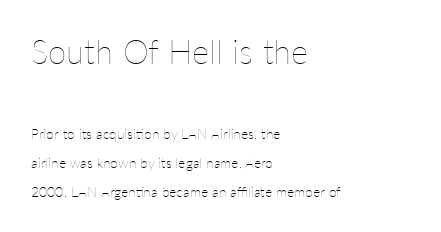
The font sits on the lighter half of the weight spectrum, regular included. Do the letters lean? They stand straight. Words appear dense and cohesive because spacing is normal. Interline gaps are noticeably wide in this sample.
